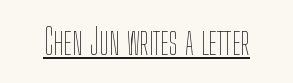
{"italic": "no", "bold": "no", "weight": "thin", "width": "condensed", "stroke_contrast": "low", "x_height": "medium", "monospaced": "no", "underline": "yes", "letter_spacing": "normal", "letter_spacing_em": 0.0, "glyph_px": 35}
